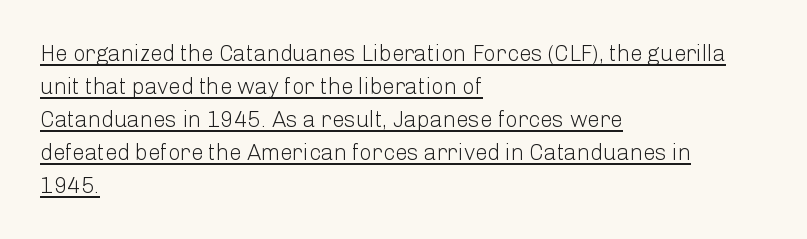
Does the leading feel generous? No, just average. Is this a heavy cut? Hardly; it is regular or lighter. Default kerning and tracking; the words read as compact shapes. Is there any slant? The stems are plumb.
